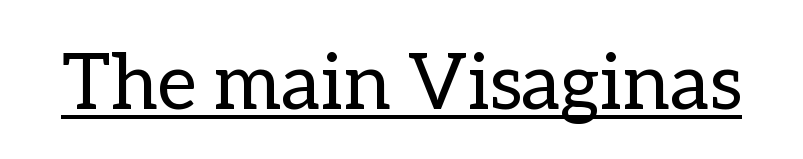
Q: Is the text bold? A: No.
Q: Is the text italic (slanted)? A: No, it is upright.
Q: Is the text underlined? A: Yes.
Q: Is the spacing between letters normal or unusually wide? A: Normal.
Q: Width (condensed, normal, or wide)? A: Normal.
Q: Stroke contrast? A: Low.
Q: x-height? A: Medium.
Q: Monospaced? A: No.
